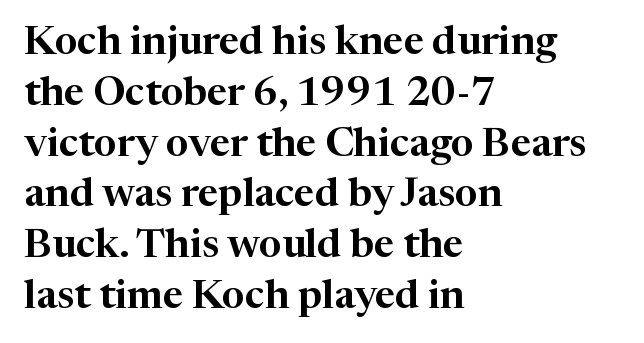
The type is set solid horizontally, with unmodified tracking. This sample uses a serif face. Vertical strokes here are truly vertical. The letters advance in unequal steps, a hallmark of proportional type.
